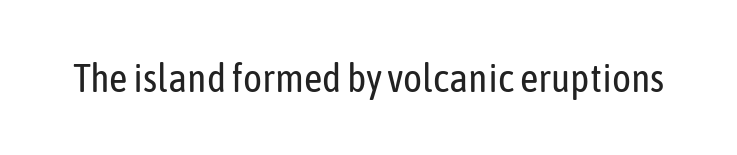
The image shows 40 px regular-weight, condensed sans-serif type, upright; set normal letter spacing, not underlined; low stroke contrast and a medium x-height.
